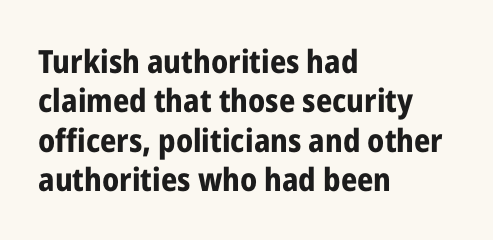
Q: Is the text bold? A: Yes.
Q: Is the text italic (slanted)? A: No, it is upright.
Q: Is the typeface a serif or a sans-serif typeface? A: Sans-serif.
Q: Is the text underlined? A: No.
Q: How is the paragraph aligned? A: Left-aligned.
Q: Is the spacing between letters normal or unusually wide? A: Normal.
Q: Width (condensed, normal, or wide)? A: Condensed.
Q: Stroke contrast? A: Low.
Q: x-height? A: Medium.
Q: Monospaced? A: No.
